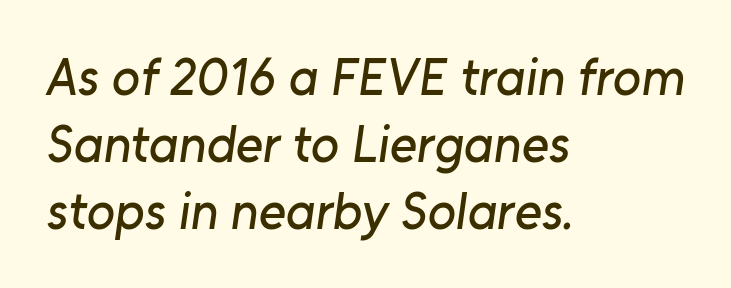
The image shows 52 px sans-serif type; set left-aligned, normal line spacing (1.29x), normal letter spacing, not underlined; low stroke contrast and a medium x-height.
